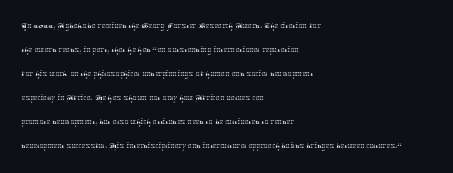
Q: Is the text bold? A: No.
Q: Is the text italic (slanted)? A: No, it is upright.
Q: Is the text underlined? A: No.
Q: How is the paragraph aligned? A: Left-aligned.
Q: Is the spacing between letters normal or unusually wide? A: Normal.
